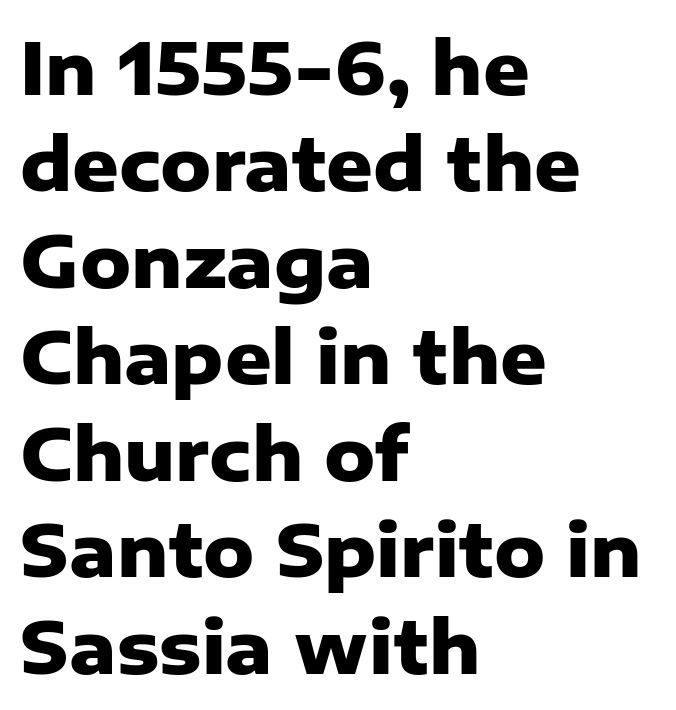
The image shows 72 px heavy sans-serif type, upright; set left-aligned, normal line spacing (1.34x), normal letter spacing, not underlined; low stroke contrast and a medium x-height.
